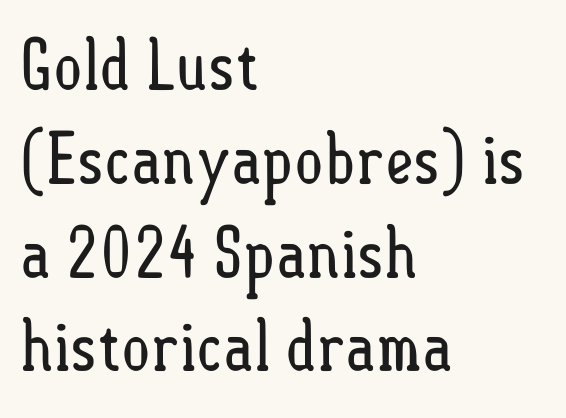
Any mark beneath the type? The region is blank. Caption: face not bold, strokes unweighted. The lines in this sample share a left origin and differ only in where they stop. Baseline-to-baseline distance is the conventional proportion of letter height. Do the letters lean? They stand straight. Here the designer chose a conventional face with non-uniform glyph widths.
